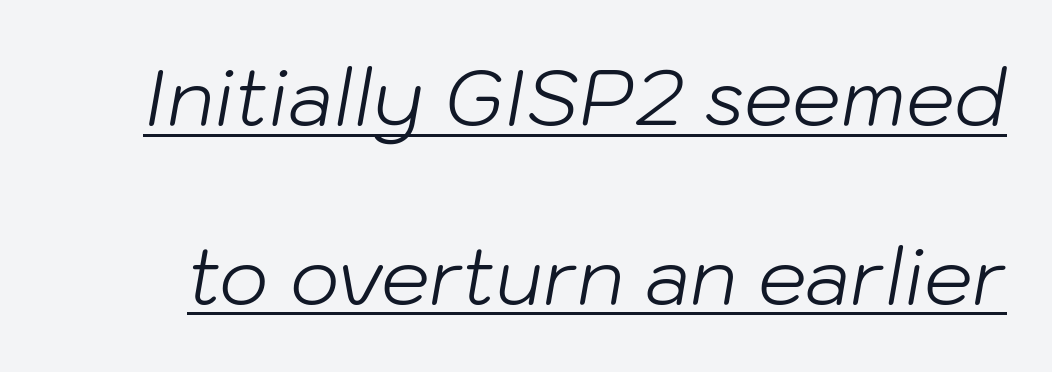
Rows of type keep a wide berth in the vertical direction. Standard letterfit; no display-style spreading of the glyphs. This is not heavy type; no bold has been used. Here the designer chose a conventional face with non-uniform glyph widths. Tall strokes in this sample are angled rather than plumb.
